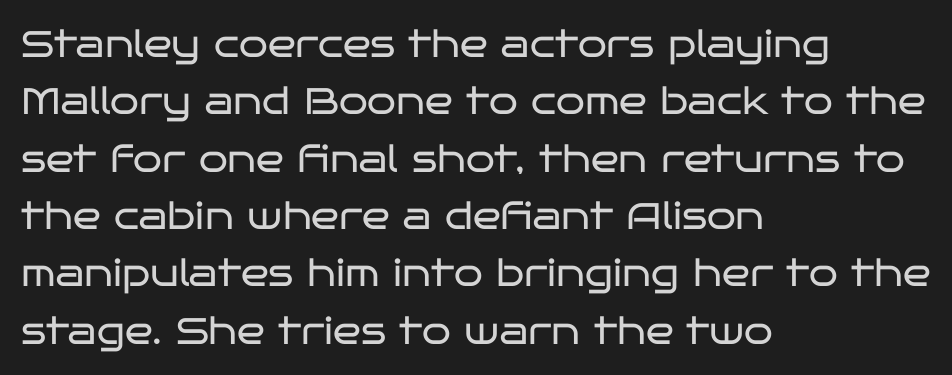
Q: Is the text bold? A: No.
Q: Is the text italic (slanted)? A: No, it is upright.
Q: Is the typeface a serif or a sans-serif typeface? A: Sans-serif.
Q: Is the text underlined? A: No.
Q: How is the paragraph aligned? A: Left-aligned.
Q: Is the spacing between letters normal or unusually wide? A: Normal.
Q: Is the spacing between lines tight, normal or loose? A: Normal.
Q: Width (condensed, normal, or wide)? A: Wide.
Q: Stroke contrast? A: Low.
Q: x-height? A: Large.
Q: Monospaced? A: No.
